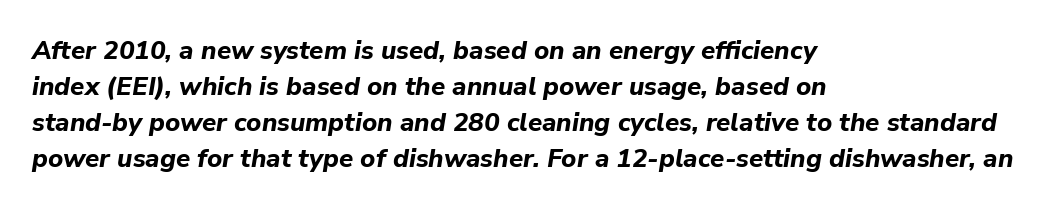
{"italic": "yes", "lean": "right", "slant_degrees": 9, "bold": "yes", "underline": "no", "align": "left", "line_spacing": "normal", "line_spacing_ratio": 1.38, "letter_spacing": "normal", "letter_spacing_em": 0.0, "glyph_px": 26}
